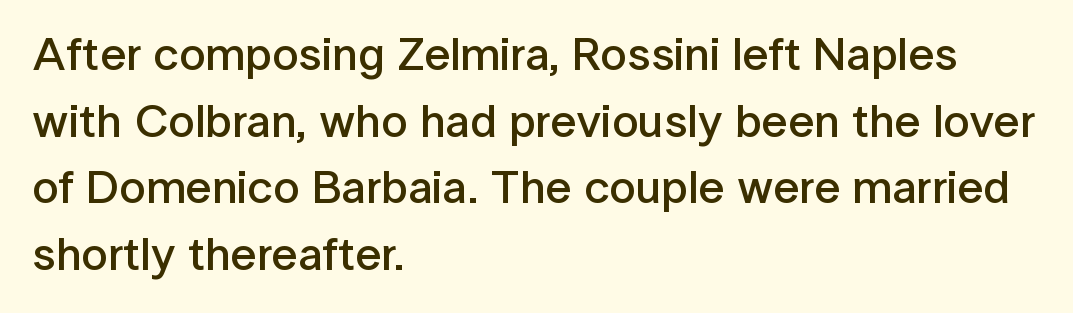
{"serif": "no", "italic": "no", "bold": "semi", "weight": "semibold", "width": "normal", "stroke_contrast": "low", "x_height": "medium", "monospaced": "no", "underline": "no", "align": "left", "line_spacing": "normal", "line_spacing_ratio": 1.42, "letter_spacing": "normal", "letter_spacing_em": 0.0, "glyph_px": 47}
